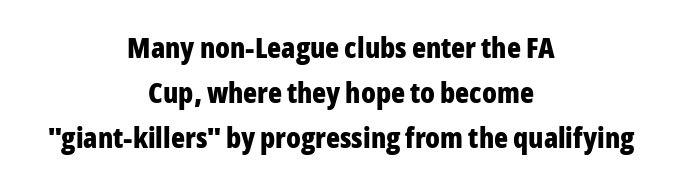
The font is running at its bold setting. Whoever set this chose a conventional vertical rhythm. You can tell from the bare stems that sans-serif type was used. Centered paragraph, ragged on both sides.
